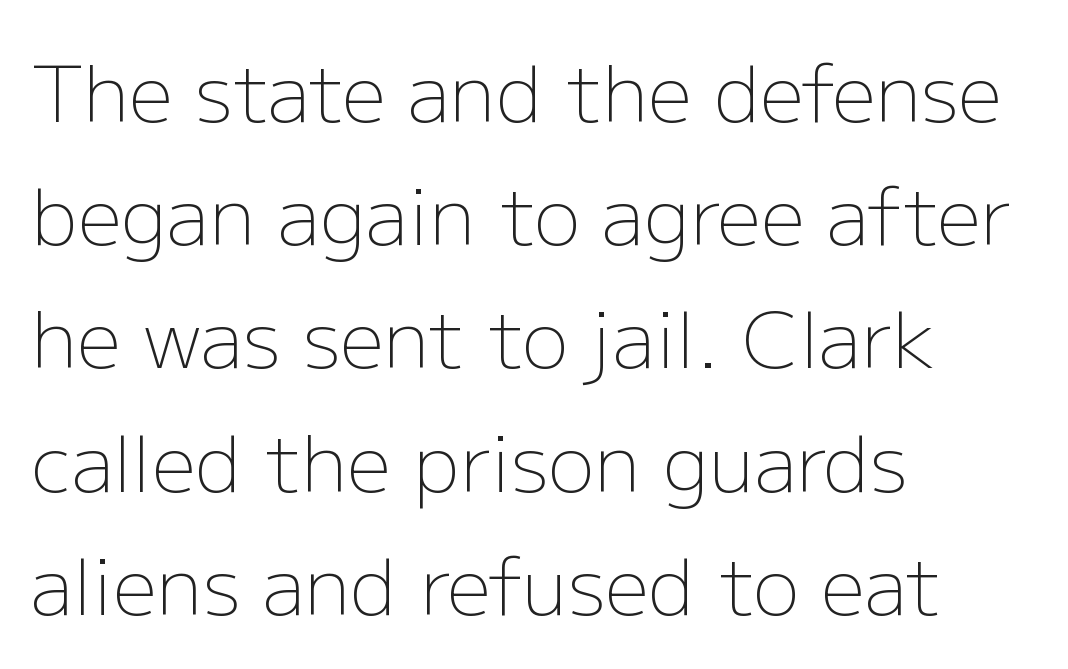
Q: Is the text bold? A: No.
Q: Is the text italic (slanted)? A: No, it is upright.
Q: Is the typeface a serif or a sans-serif typeface? A: Sans-serif.
Q: Is the text underlined? A: No.
Q: How is the paragraph aligned? A: Left-aligned.
Q: Is the spacing between letters normal or unusually wide? A: Normal.
Q: Is the spacing between lines tight, normal or loose? A: Normal.
Q: Width (condensed, normal, or wide)? A: Normal.
Q: Stroke contrast? A: Low.
Q: x-height? A: Medium.
Q: Monospaced? A: No.
